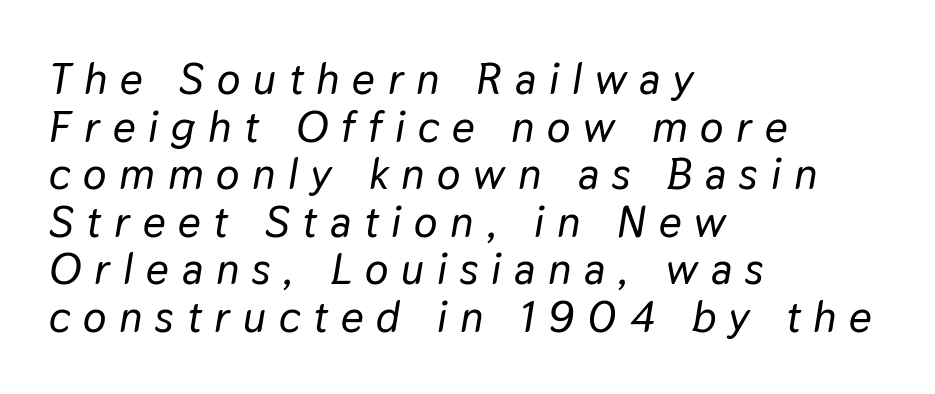
Has an underline been added? It has not. What stands out about the letter spacing? Its width — letters are far apart. The rendering anchors every line to the left-hand side. Horizontal bands of white between lines are thin slivers. Emphasis-style slanted type is in use.
